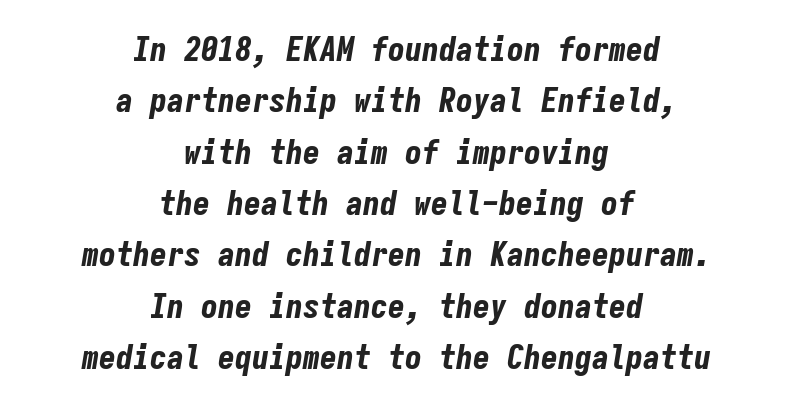
{"italic": "yes", "lean": "right", "slant_degrees": 9, "bold": "yes", "weight": "bold", "width": "condensed", "stroke_contrast": "low", "x_height": "medium", "monospaced": "yes", "underline": "no", "align": "center", "line_spacing": "normal", "line_spacing_ratio": 1.51, "letter_spacing": "normal", "letter_spacing_em": 0.0, "glyph_px": 34}
